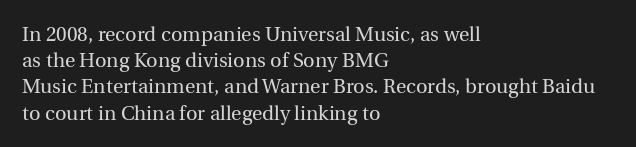
{"italic": "no", "bold": "no", "underline": "no", "align": "left", "line_spacing": "normal", "line_spacing_ratio": 1.31, "letter_spacing": "normal", "letter_spacing_em": 0.0, "glyph_px": 20}
